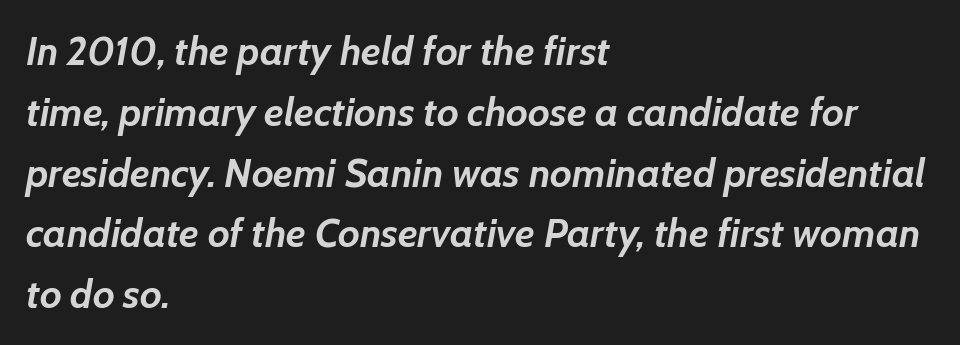
A typesetter would call this proportional, since set widths differ per character. Inter-character spacing is left at the font's built-in metrics. Slant detected: the letters are inclined. Caption: multi-line text, flush left, ragged right. Strokes here are thick enough to call this a true bold.
